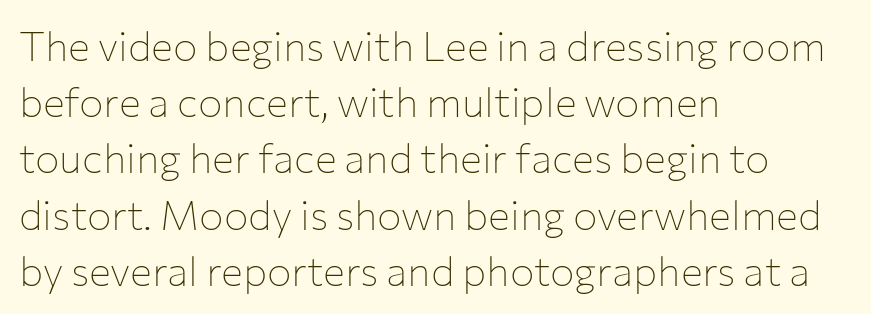
{"serif": "no", "italic": "no", "bold": "no", "weight": "thin", "width": "normal", "stroke_contrast": "low", "x_height": "medium", "monospaced": "no", "underline": "no", "align": "left", "line_spacing": "normal", "line_spacing_ratio": 1.37, "letter_spacing": "normal", "letter_spacing_em": 0.0, "glyph_px": 41}
